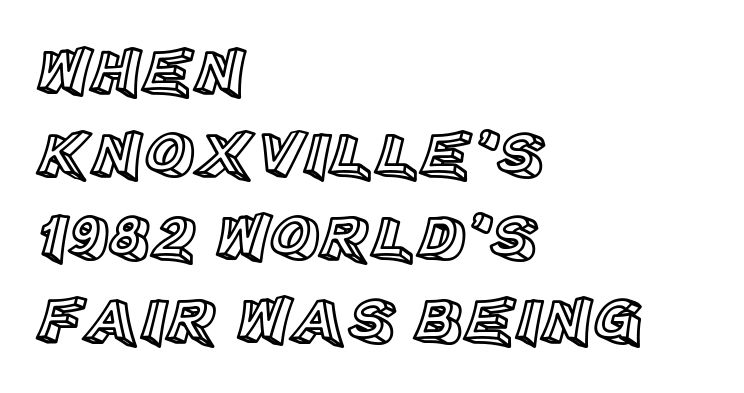
Q: Is the text italic (slanted)? A: Yes.
Q: Is the text underlined? A: No.
Q: How is the paragraph aligned? A: Left-aligned.
Q: Is the spacing between letters normal or unusually wide? A: Normal.
Q: Width (condensed, normal, or wide)? A: Normal.
Q: x-height? A: Large.
Q: Monospaced? A: No.
